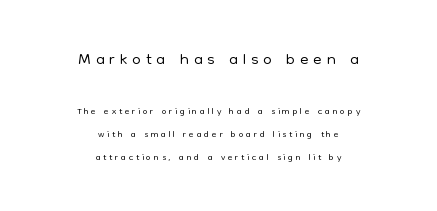
Leading: standard. The letterforms sit at book weight or below. Unlike italic type, these characters show no tilt at all. Every row of glyphs is offset so its center matches the block's center. Does the bottom block carry the larger type? No, the top block does.
